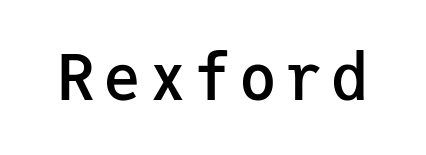
This is roman type, the default non-slanted kind. Lines of text with bare space underneath. Set as a demibold, roughly 600 on the weight scale. Look at the bottom of the vertical strokes: they stop flat, with no serifs.
